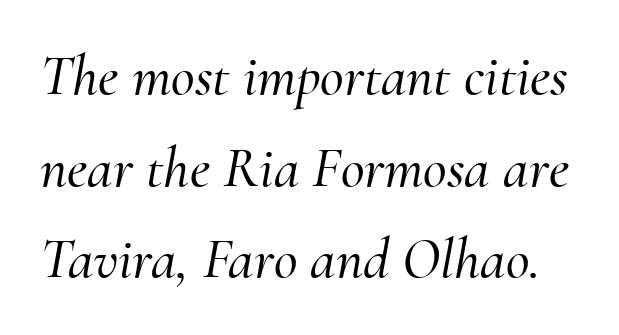
{"serif": "yes", "italic": "yes", "lean": "right", "slant_degrees": 10, "width": "normal", "stroke_contrast": "medium", "x_height": "small", "monospaced": "no", "underline": "no", "line_spacing": "normal", "line_spacing_ratio": 1.58, "letter_spacing": "normal", "letter_spacing_em": 0.0, "glyph_px": 58}
